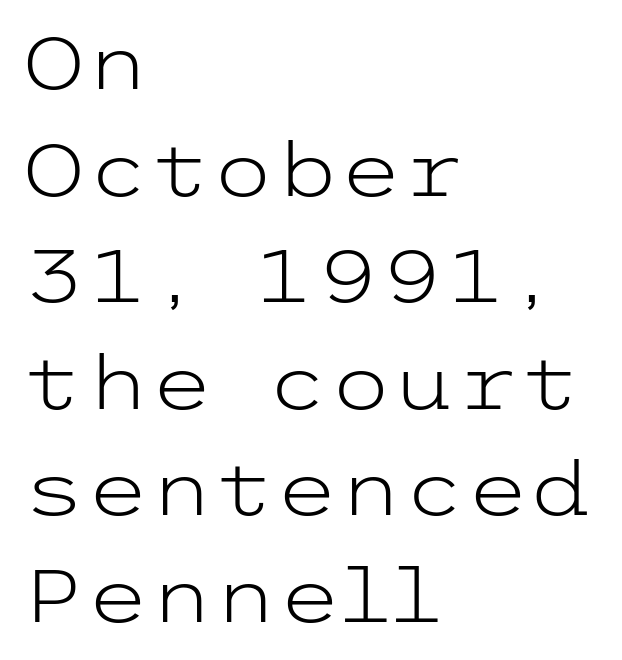
Q: Is the text bold? A: No.
Q: Is the text italic (slanted)? A: No, it is upright.
Q: Is the typeface a serif or a sans-serif typeface? A: Sans-serif.
Q: Is the text underlined? A: No.
Q: How is the paragraph aligned? A: Left-aligned.
Q: Is the spacing between letters normal or unusually wide? A: Normal.
Q: Is the spacing between lines tight, normal or loose? A: Normal.
Q: Width (condensed, normal, or wide)? A: Wide.
Q: Stroke contrast? A: Low.
Q: x-height? A: Medium.
